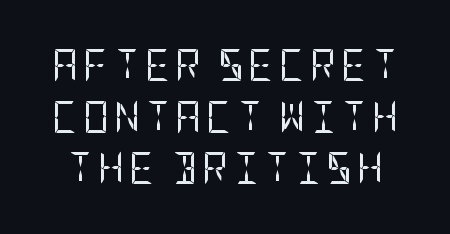
Q: Is the text bold? A: No.
Q: Is the text italic (slanted)? A: No, it is upright.
Q: Is the typeface a serif or a sans-serif typeface? A: Sans-serif.
Q: Is the text underlined? A: No.
Q: Is the spacing between lines tight, normal or loose? A: Normal.
Q: Width (condensed, normal, or wide)? A: Condensed.
Q: Stroke contrast? A: Low.
Q: x-height? A: Large.
